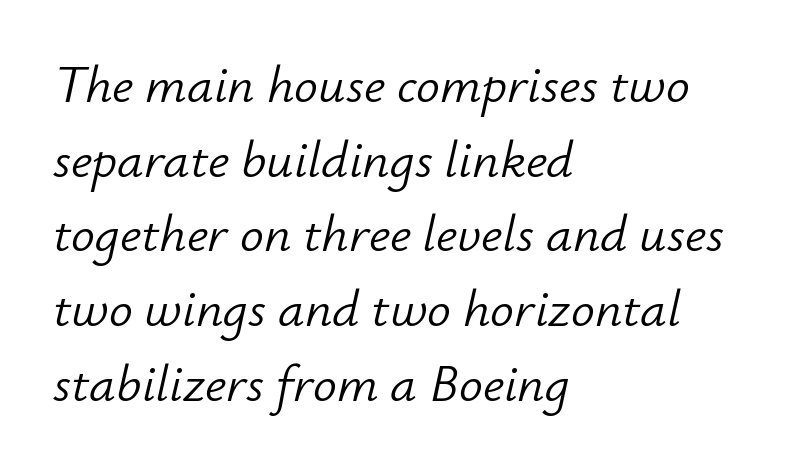
Q: Is the text bold? A: No.
Q: Is the text italic (slanted)? A: Yes, it leans right by about 12 degrees.
Q: Is the text underlined? A: No.
Q: How is the paragraph aligned? A: Left-aligned.
Q: Is the spacing between letters normal or unusually wide? A: Normal.
Q: Is the spacing between lines tight, normal or loose? A: Normal.
Q: Width (condensed, normal, or wide)? A: Normal.
Q: Stroke contrast? A: Low.
Q: x-height? A: Small.
Q: Monospaced? A: No.
